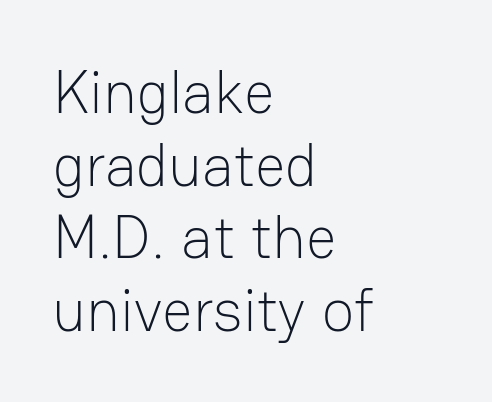
{"serif": "no", "italic": "no", "bold": "no", "weight": "light", "width": "normal", "stroke_contrast": "low", "x_height": "medium", "monospaced": "no", "underline": "no", "align": "left", "line_spacing_ratio": 1.21, "letter_spacing": "normal", "letter_spacing_em": 0.0, "glyph_px": 60}
